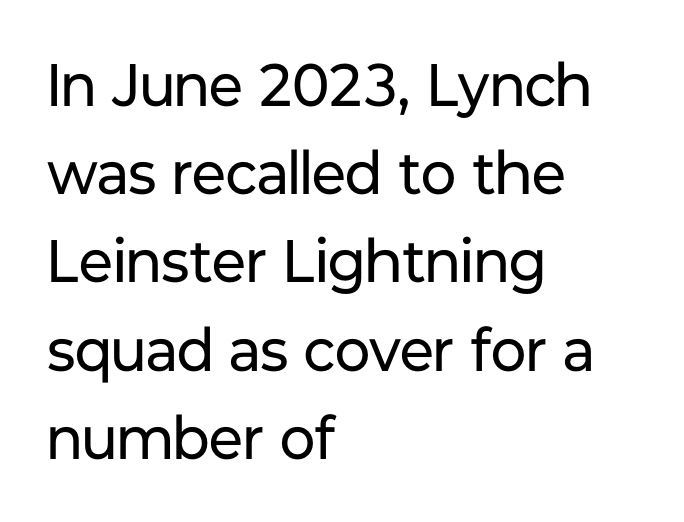
{"serif": "no", "italic": "no", "bold": "no", "weight": "regular", "width": "normal", "stroke_contrast": "low", "x_height": "medium", "monospaced": "no", "underline": "no", "align": "left", "line_spacing": "normal", "line_spacing_ratio": 1.47, "letter_spacing": "normal", "letter_spacing_em": 0.0, "glyph_px": 60}
